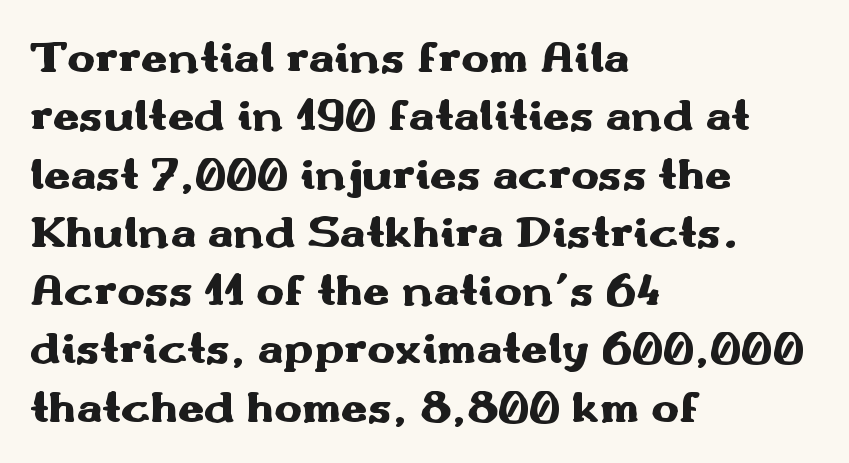
{"serif": "no", "italic": "no", "bold": "yes", "weight": "heavy", "width": "wide", "stroke_contrast": "medium", "x_height": "small", "monospaced": "no", "underline": "no", "align": "left", "line_spacing_ratio": 1.24, "letter_spacing": "normal", "letter_spacing_em": 0.0, "glyph_px": 47}
